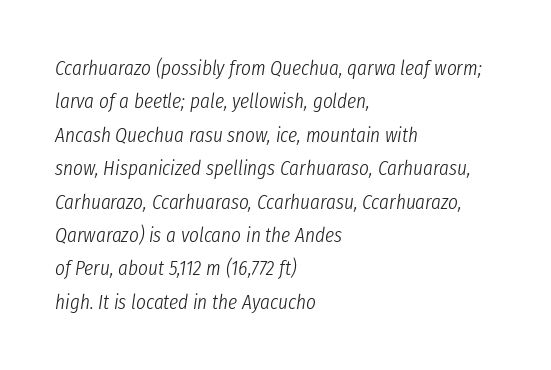
Would a proofreader flag this as italicized? Yes. If you drew a ruler down the left edge, every line would touch it. No chunkiness to these letters — they're not bold. Does extra space separate the letters? No, they use regular spacing. Clear beneath every line of the passage. Regarding leading, the lines here are spaced in the standard way.
